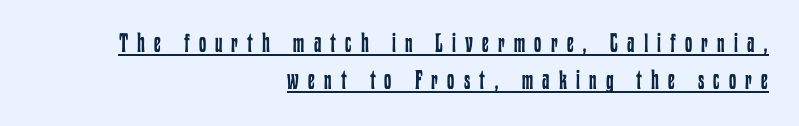
Like a heading marked for emphasis, these lines bear an underscore. Reading down the column, the eye jumps a familiar distance to each next line. Line ends are locked; line starts wander. Stems here are at most as thick as an everyday book face.
